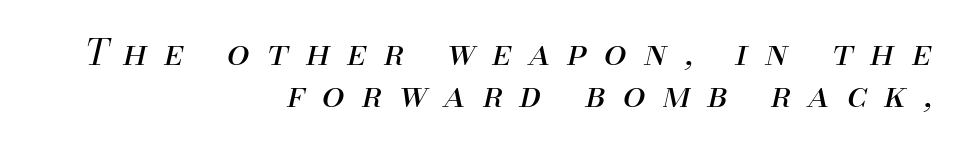
The image shows 36 px regular-weight type, italic (leaning right); set right-aligned, line spacing 1.17x, unusually wide letter spacing (+0.48 em), not underlined; medium stroke contrast and a small x-height.
